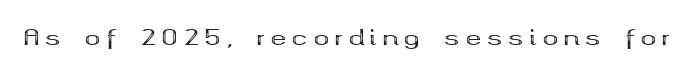
Look at the stroke-to-counter ratio: heavy, a bold. Lines of text with bare space underneath. These lines were composed using upright roman letters. The passage shown has open, widely tracked lettering throughout.
